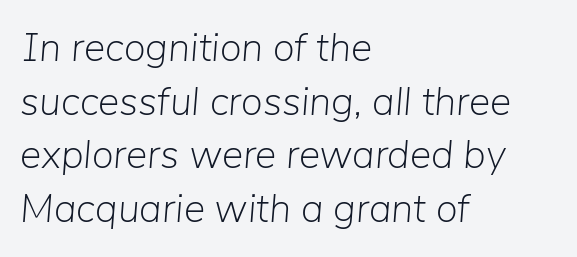
{"italic": "yes", "lean": "right", "slant_degrees": 5, "bold": "no", "weight": "light", "width": "normal", "stroke_contrast": "low", "x_height": "medium", "monospaced": "no", "underline": "no", "align": "left", "line_spacing": "normal", "line_spacing_ratio": 1.34, "letter_spacing": "normal", "letter_spacing_em": 0.0, "glyph_px": 40}
